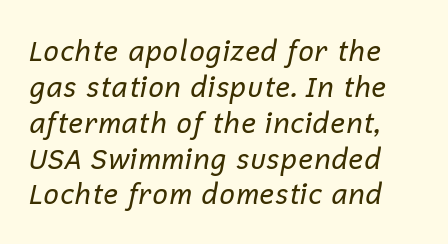
The image shows 28 px regular-weight type, italic (leaning right); set normal line spacing (1.28x), normal letter spacing, not underlined; low stroke contrast and a medium x-height.
